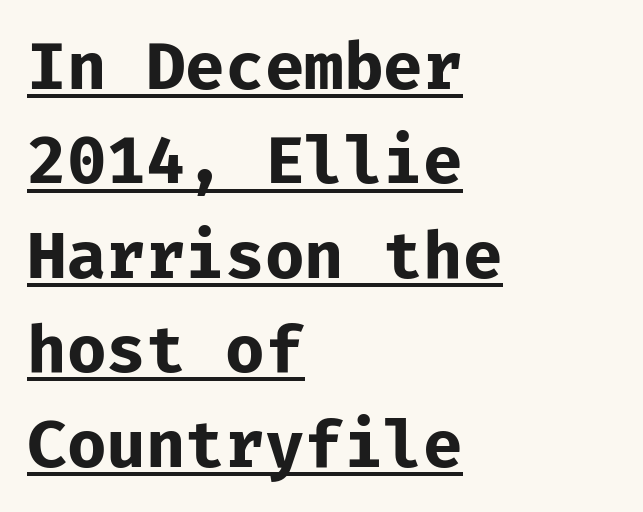
{"serif": "no", "italic": "no", "bold": "yes", "weight": "bold", "width": "normal", "stroke_contrast": "low", "x_height": "medium", "monospaced": "yes", "underline": "yes", "align": "left", "line_spacing": "normal", "line_spacing_ratio": 1.43, "letter_spacing": "normal", "letter_spacing_em": 0.0, "glyph_px": 66}
